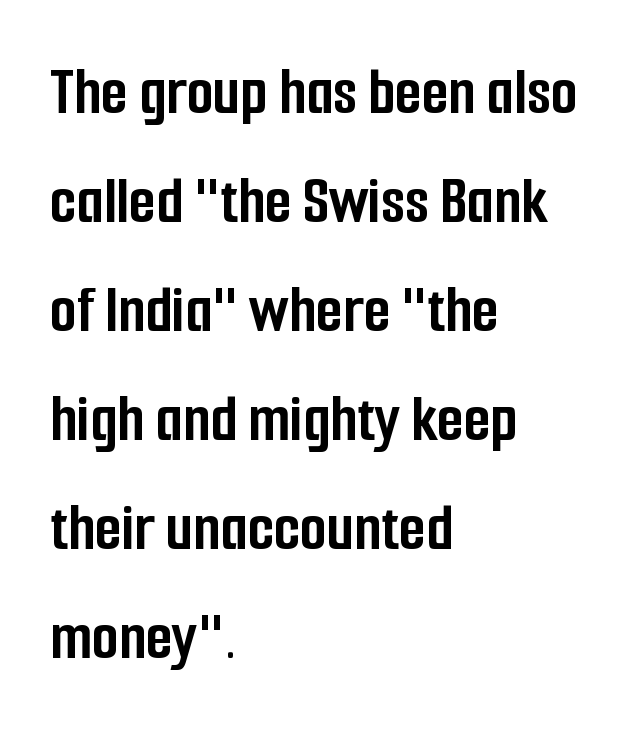
Q: Is the text bold? A: Yes.
Q: Is the text italic (slanted)? A: No, it is upright.
Q: Is the typeface a serif or a sans-serif typeface? A: Sans-serif.
Q: Is the text underlined? A: No.
Q: How is the paragraph aligned? A: Left-aligned.
Q: Is the spacing between letters normal or unusually wide? A: Normal.
Q: Is the spacing between lines tight, normal or loose? A: Normal.
Q: Width (condensed, normal, or wide)? A: Condensed.
Q: Stroke contrast? A: Low.
Q: x-height? A: Medium.
Q: Monospaced? A: No.
